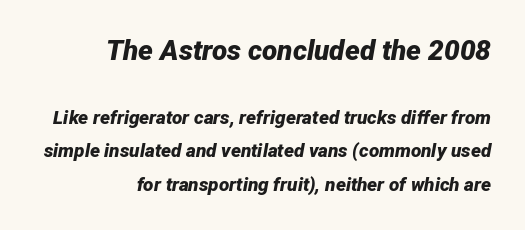
Q: Is the text bold? A: Yes.
Q: Is the text italic (slanted)? A: Yes, it leans right by about 12 degrees.
Q: Is the text underlined? A: No.
Q: How is the paragraph aligned? A: Right-aligned.
Q: Is the spacing between letters normal or unusually wide? A: Normal.
Q: Which block of text is set in a larger size, the first (top) or the second (bottom)? A: The first (top) one.
Q: Width (condensed, normal, or wide)? A: Normal.
Q: Stroke contrast? A: Low.
Q: x-height? A: Medium.
Q: Monospaced? A: No.
